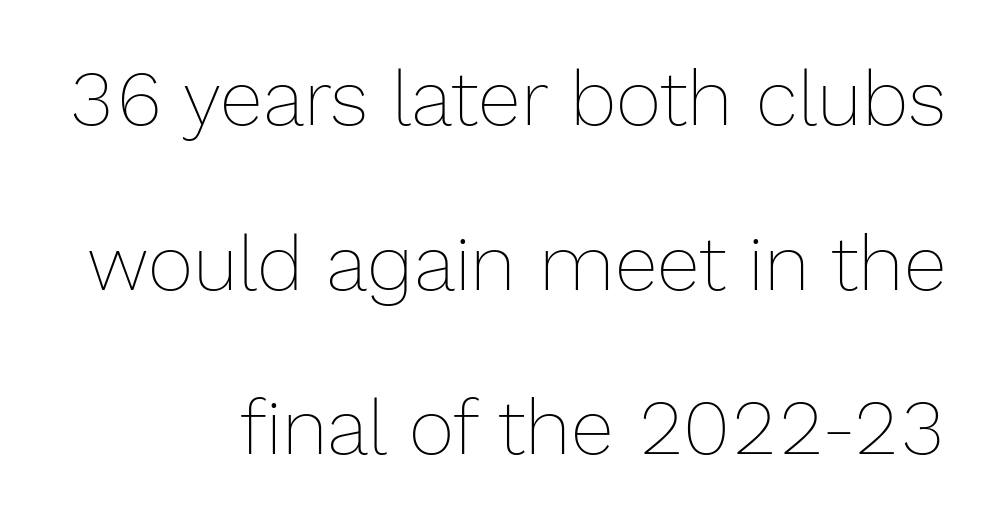
The image shows 78 px thin type, upright; set right-aligned, loose line spacing (2.11x), normal letter spacing, not underlined; a medium x-height.
